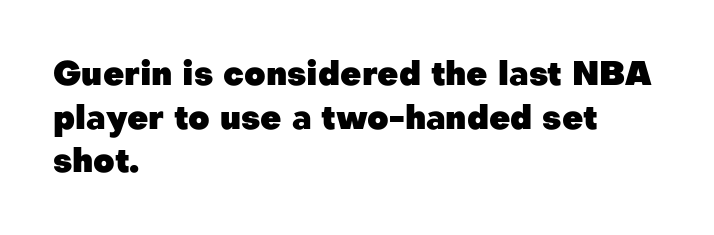
The image shows 33 px heavy sans-serif type, upright; set left-aligned, normal line spacing (1.32x), normal letter spacing, not underlined; low stroke contrast and a medium x-height.
